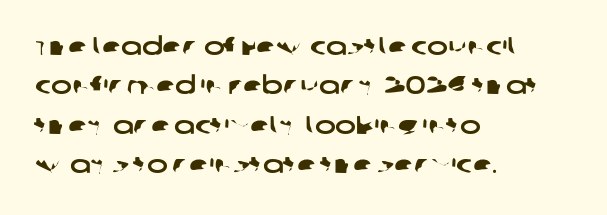
{"underline": "no", "align": "left", "line_spacing": "normal", "line_spacing_ratio": 1.58, "letter_spacing": "normal", "letter_spacing_em": 0.0, "glyph_px": 25}
